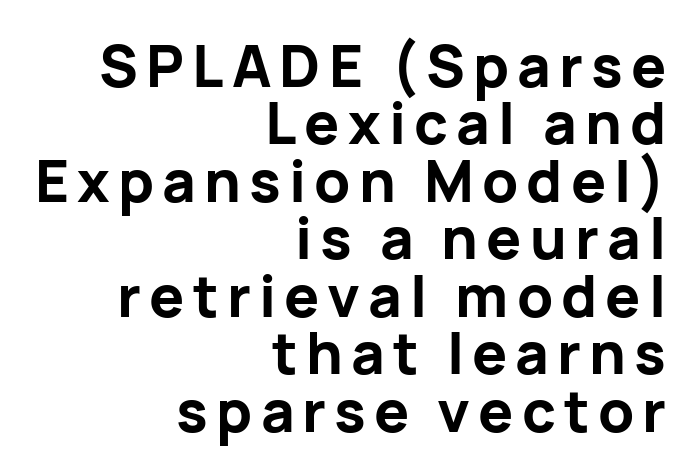
The letters advance in unequal steps, a hallmark of proportional type. This is the regular roman posture of the typeface. The block of text is dense from top to bottom, with scant space between rows. The characters look thick and weighty, a clear bold. The strip under each line holds only bare page. Typographically, this falls in the sans-serif category.
